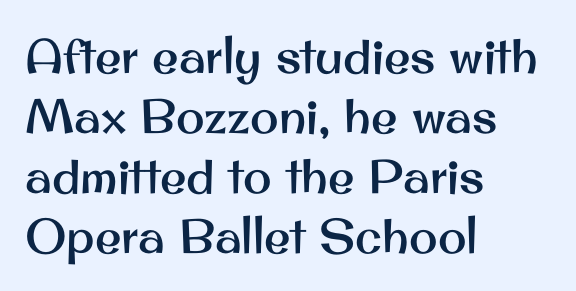
The image shows 48 px sans-serif type, upright; set left-aligned, normal line spacing (1.25x), normal letter spacing, not underlined; medium stroke contrast and a small x-height.
